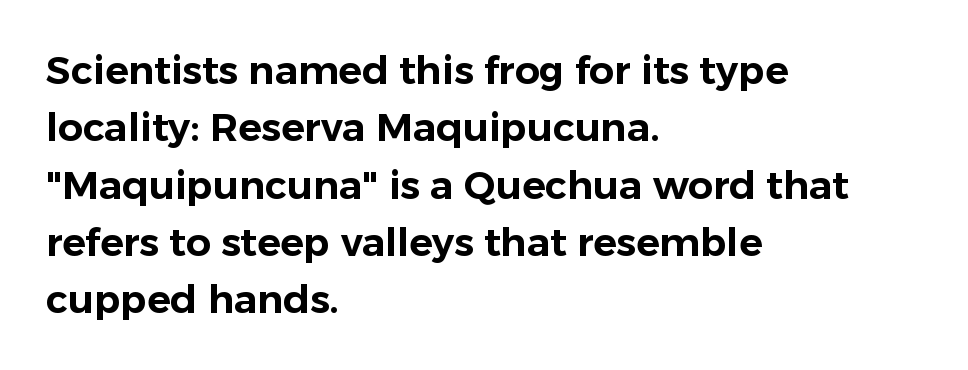
Q: Is the text italic (slanted)? A: No, it is upright.
Q: Is the typeface a serif or a sans-serif typeface? A: Sans-serif.
Q: Is the text underlined? A: No.
Q: How is the paragraph aligned? A: Left-aligned.
Q: Is the spacing between letters normal or unusually wide? A: Normal.
Q: Is the spacing between lines tight, normal or loose? A: Normal.
Q: Width (condensed, normal, or wide)? A: Normal.
Q: Stroke contrast? A: Low.
Q: x-height? A: Medium.
Q: Monospaced? A: No.
